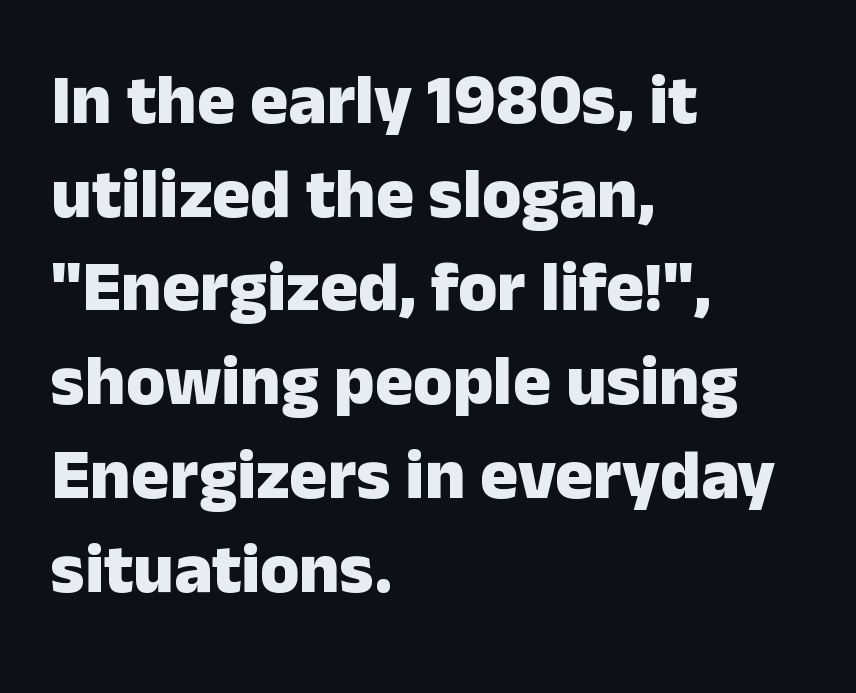
The image shows 71 px heavy sans-serif type, upright; set left-aligned, normal line spacing (1.32x), normal letter spacing, not underlined; low stroke contrast and a medium x-height.
